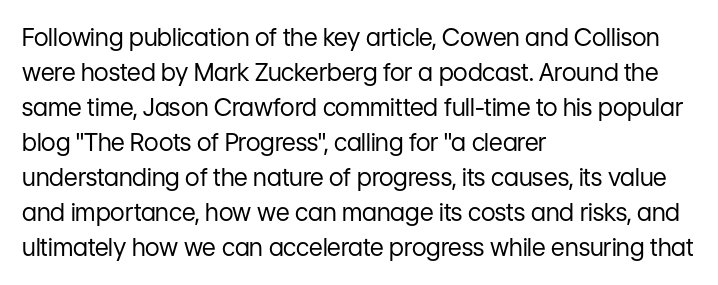
{"italic": "no", "bold": "no", "underline": "no", "align": "left", "line_spacing": "normal", "line_spacing_ratio": 1.46, "letter_spacing": "normal", "letter_spacing_em": 0.0, "glyph_px": 24}
